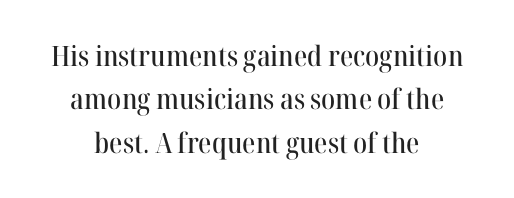
{"serif": "yes", "italic": "no", "width": "normal", "stroke_contrast": "high", "x_height": "medium", "monospaced": "no", "underline": "no", "align": "center", "line_spacing": "normal", "line_spacing_ratio": 1.55, "letter_spacing": "normal", "letter_spacing_em": 0.0, "glyph_px": 28}
